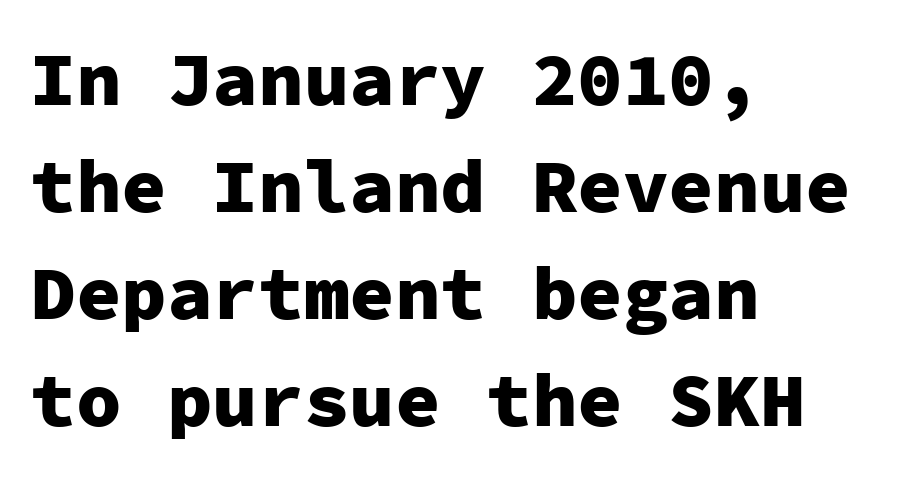
Q: Is the text bold? A: Yes.
Q: Is the text italic (slanted)? A: No, it is upright.
Q: Is the typeface a serif or a sans-serif typeface? A: Sans-serif.
Q: Is the text underlined? A: No.
Q: How is the paragraph aligned? A: Left-aligned.
Q: Is the spacing between letters normal or unusually wide? A: Normal.
Q: Is the spacing between lines tight, normal or loose? A: Normal.
Q: Width (condensed, normal, or wide)? A: Normal.
Q: Stroke contrast? A: Low.
Q: x-height? A: Medium.
Q: Monospaced? A: Yes.
